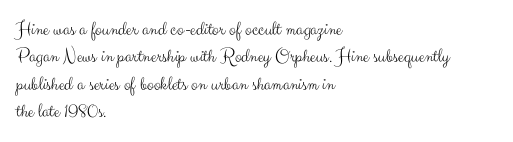
{"bold": "no", "underline": "no", "align": "left", "line_spacing": "normal", "line_spacing_ratio": 1.37, "letter_spacing": "normal", "letter_spacing_em": 0.0, "glyph_px": 20}
